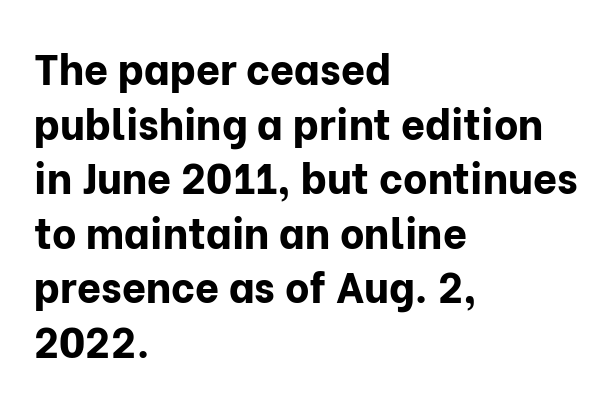
{"serif": "no", "italic": "no", "bold": "yes", "weight": "bold", "width": "normal", "stroke_contrast": "low", "x_height": "medium", "monospaced": "no", "underline": "no", "align": "left", "line_spacing": "normal", "line_spacing_ratio": 1.3, "letter_spacing": "normal", "letter_spacing_em": 0.0, "glyph_px": 42}
